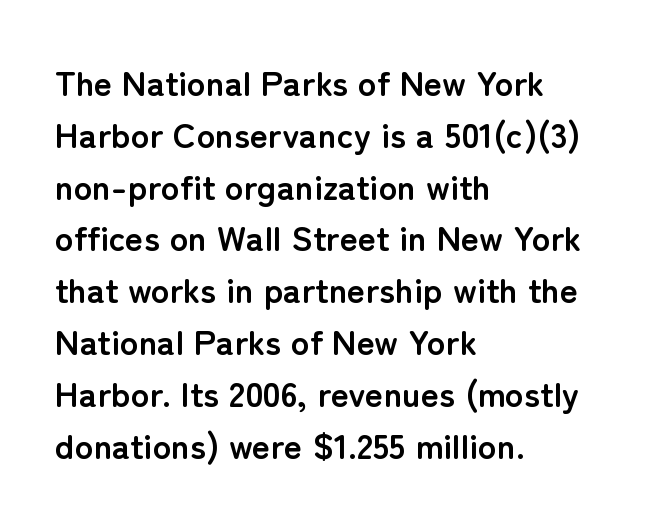
The image shows 35 px semibold sans-serif type, upright; set left-aligned, normal line spacing (1.48x), normal letter spacing, not underlined; low stroke contrast and a medium x-height.
